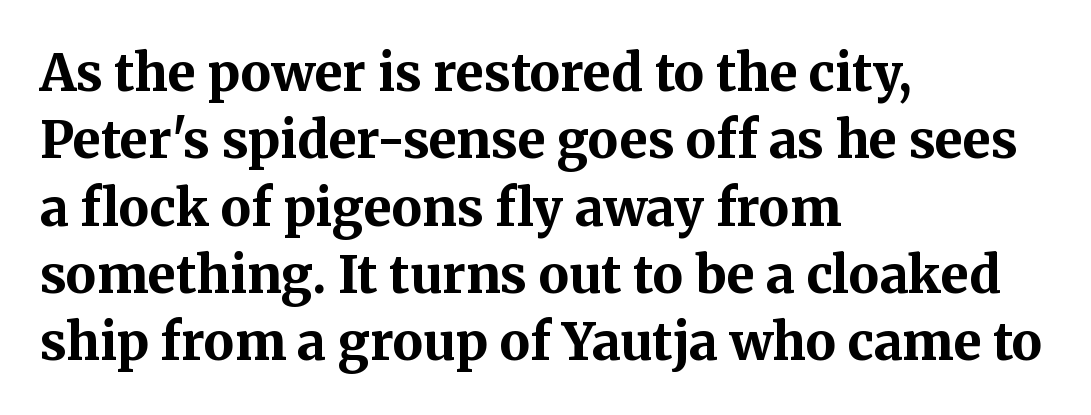
The image shows 51 px bold serif type, upright; set left-aligned, normal line spacing (1.32x), normal letter spacing, not underlined; medium stroke contrast and a medium x-height.
